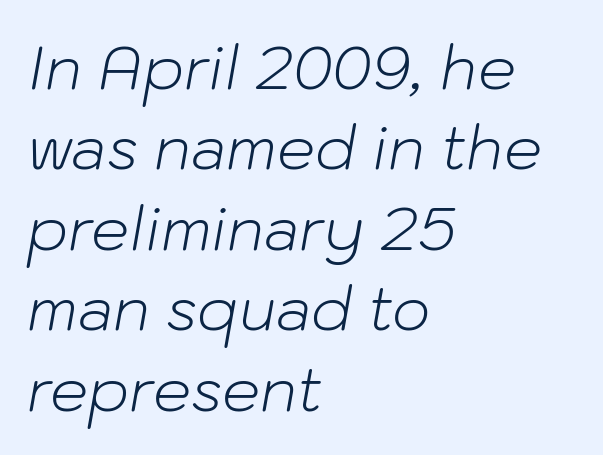
{"italic": "yes", "lean": "right", "slant_degrees": 10, "bold": "no", "weight": "light", "width": "normal", "stroke_contrast": "low", "x_height": "medium", "monospaced": "no", "underline": "no", "align": "left", "line_spacing": "normal", "line_spacing_ratio": 1.34, "letter_spacing": "normal", "letter_spacing_em": 0.0, "glyph_px": 60}
